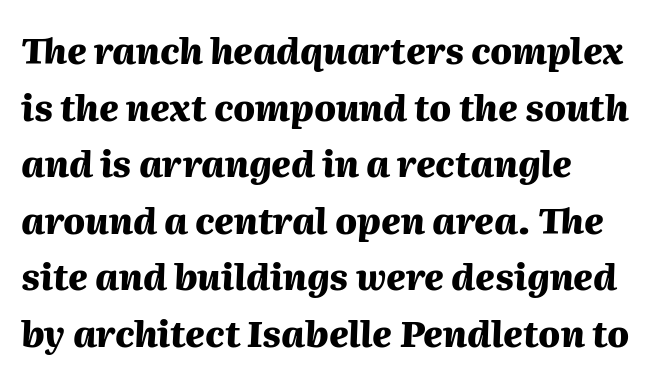
Words float on clear page, feet unadorned. The rows are spaced the way most documents space them. Is this a fixed-width face? No — the glyphs have proportional, varying widths. The passage shown leans; its letterforms are oblique. Tracking here is standard; glyphs follow each other at the usual distance. Each glyph is drawn with heavy, bold strokes.
